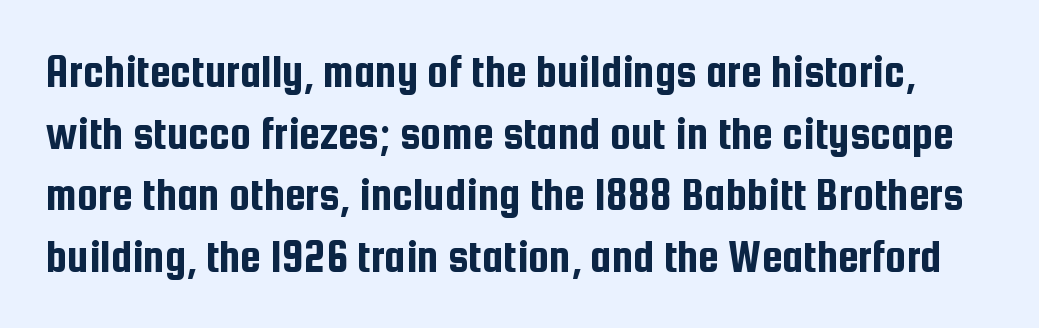
Q: Is the text italic (slanted)? A: No, it is upright.
Q: Is the typeface a serif or a sans-serif typeface? A: Sans-serif.
Q: Is the text underlined? A: No.
Q: Is the spacing between letters normal or unusually wide? A: Normal.
Q: Is the spacing between lines tight, normal or loose? A: Normal.
Q: Width (condensed, normal, or wide)? A: Condensed.
Q: Stroke contrast? A: Low.
Q: x-height? A: Medium.
Q: Monospaced? A: No.
